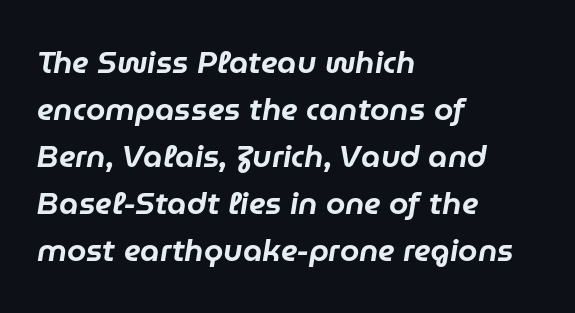
Q: Is the text italic (slanted)? A: Yes, it leans right by about 9 degrees.
Q: Is the text underlined? A: No.
Q: How is the paragraph aligned? A: Left-aligned.
Q: Is the spacing between letters normal or unusually wide? A: Normal.
Q: Is the spacing between lines tight, normal or loose? A: Normal.
Q: Width (condensed, normal, or wide)? A: Normal.
Q: Stroke contrast? A: Low.
Q: x-height? A: Medium.
Q: Monospaced? A: No.
